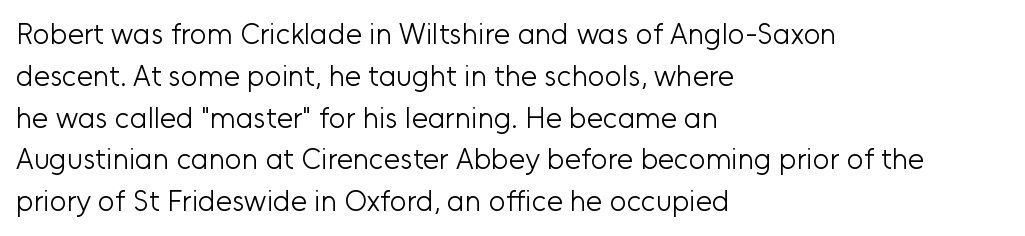
Tall strokes in this sample are plumb rather than angled. No feet cap the strokes, marking this as sans-serif type. Glance below the letters and you will spot only blank space. Every row of glyphs begins at an identical x-position on the left. The face used here is proportionally spaced, like ordinary book or web type. The letters sit at their default tracking, neither squeezed nor spread.
